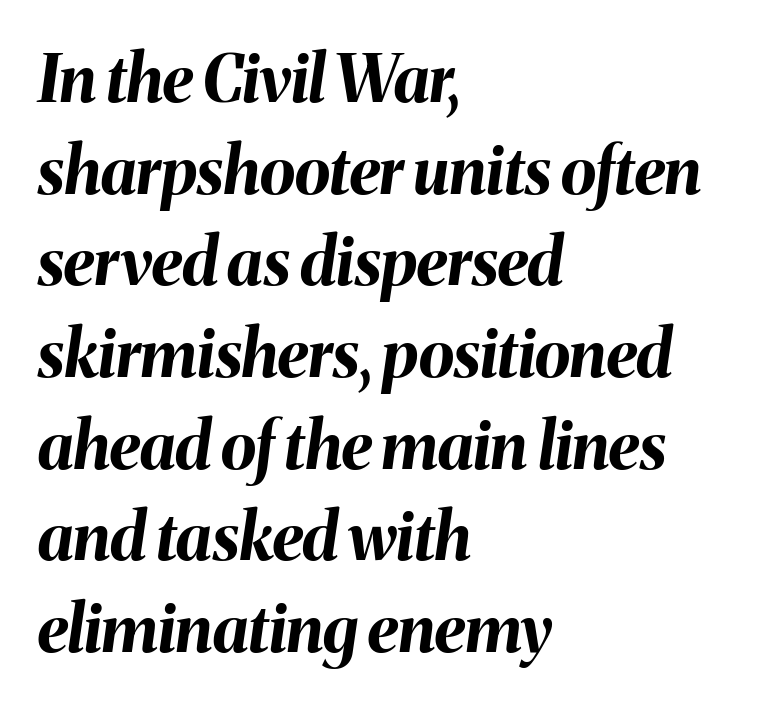
The image shows 65 px bold type, italic (leaning right); set left-aligned, normal line spacing (1.41x), normal letter spacing, not underlined; medium stroke contrast and a medium x-height.
